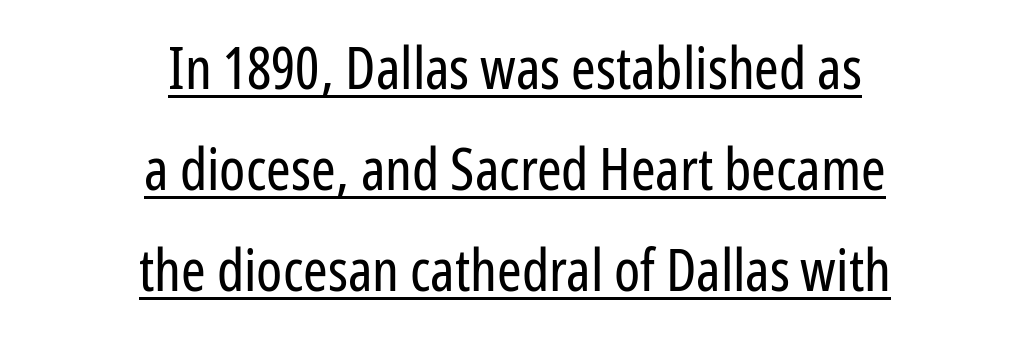
Q: Is the text bold? A: No.
Q: Is the text italic (slanted)? A: No, it is upright.
Q: Is the typeface a serif or a sans-serif typeface? A: Sans-serif.
Q: Is the text underlined? A: Yes.
Q: How is the paragraph aligned? A: Centered.
Q: Is the spacing between letters normal or unusually wide? A: Normal.
Q: Width (condensed, normal, or wide)? A: Condensed.
Q: Stroke contrast? A: Low.
Q: x-height? A: Medium.
Q: Monospaced? A: No.
